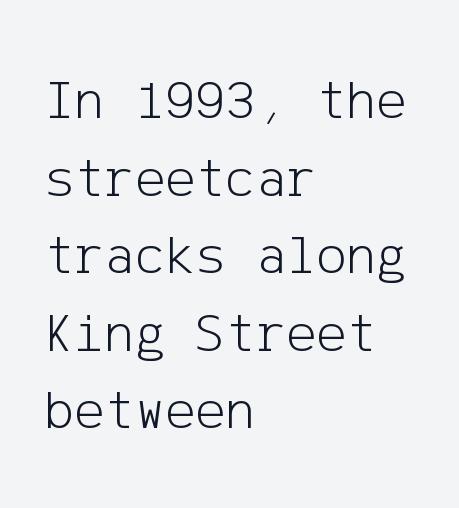
Q: Is the text bold? A: No.
Q: Is the text italic (slanted)? A: No, it is upright.
Q: Is the typeface a serif or a sans-serif typeface? A: Sans-serif.
Q: Is the text underlined? A: No.
Q: How is the paragraph aligned? A: Left-aligned.
Q: Is the spacing between letters normal or unusually wide? A: Normal.
Q: Is the spacing between lines tight, normal or loose? A: Normal.
Q: Width (condensed, normal, or wide)? A: Normal.
Q: Stroke contrast? A: Low.
Q: x-height? A: Medium.
